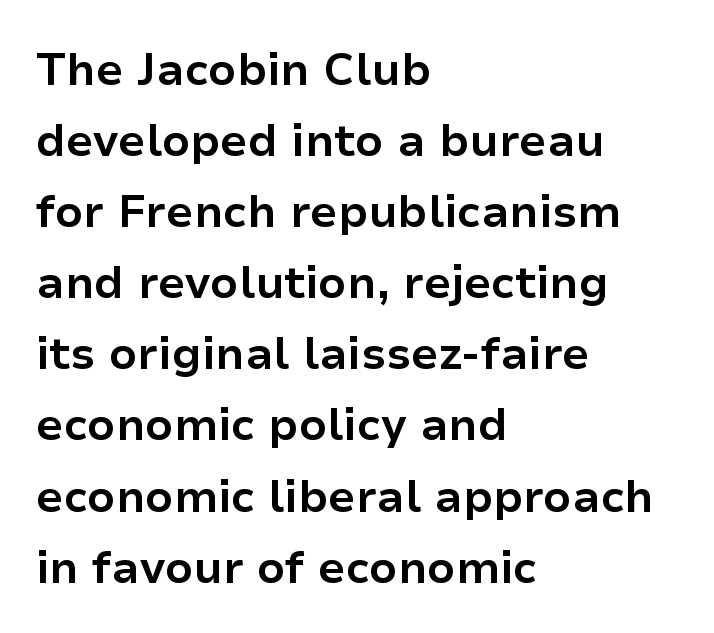
{"serif": "no", "italic": "no", "bold": "yes", "weight": "bold", "width": "normal", "stroke_contrast": "low", "x_height": "medium", "monospaced": "no", "underline": "no", "align": "left", "line_spacing": "normal", "line_spacing_ratio": 1.58, "letter_spacing": "normal", "letter_spacing_em": 0.0, "glyph_px": 45}
